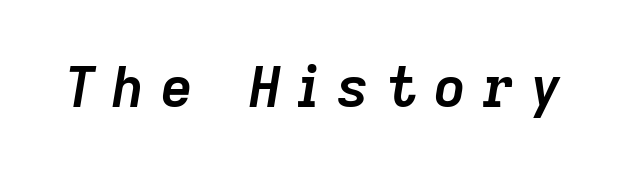
Q: Is the text bold? A: Yes.
Q: Is the text italic (slanted)? A: Yes, it leans right by about 9 degrees.
Q: Is the text underlined? A: No.
Q: Is the spacing between letters normal or unusually wide? A: Unusually wide.
Q: Width (condensed, normal, or wide)? A: Normal.
Q: Stroke contrast? A: Low.
Q: x-height? A: Medium.
Q: Monospaced? A: No.
